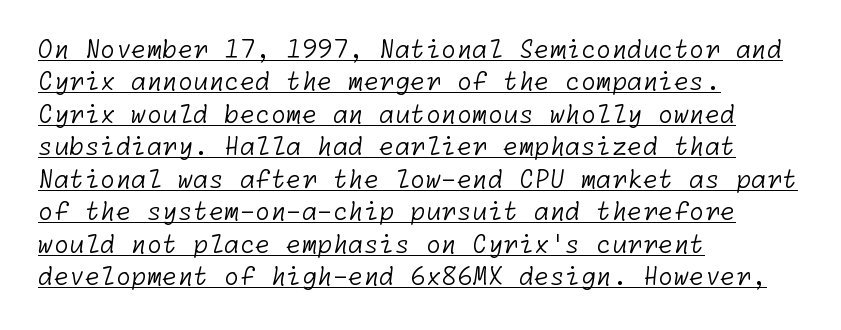
The image shows 25 px text type; set left-aligned, normal line spacing (1.3x), normal letter spacing, underlined.
